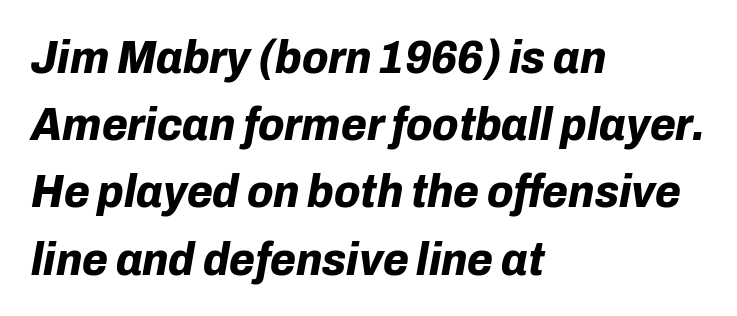
The image shows 47 px bold type, italic (leaning right); set left-aligned, normal line spacing (1.43x), normal letter spacing, not underlined; low stroke contrast and a medium x-height.
